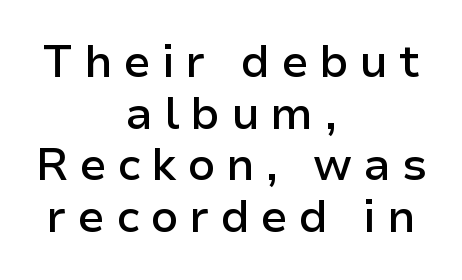
{"serif": "no", "italic": "no", "bold": "semi", "weight": "semibold", "width": "normal", "stroke_contrast": "low", "x_height": "medium", "monospaced": "no", "underline": "no", "align": "center", "line_spacing": "tight", "line_spacing_ratio": 1.15, "letter_spacing": "wide", "letter_spacing_em": 0.24, "glyph_px": 45}
